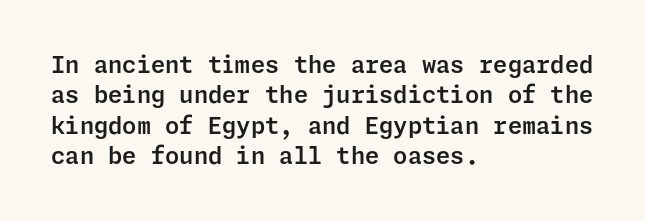
The image shows 23 px text type, upright; set left-aligned, normal line spacing (1.32x), normal letter spacing, not underlined.
